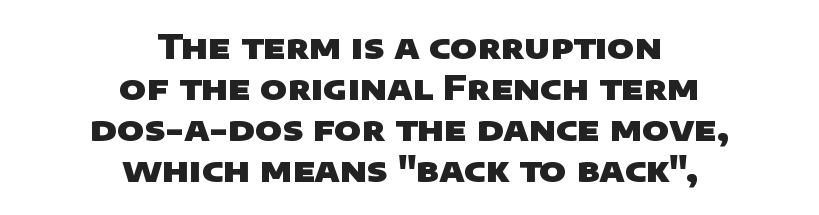
Q: Is the text bold? A: Yes.
Q: Is the typeface a serif or a sans-serif typeface? A: Sans-serif.
Q: Is the text underlined? A: No.
Q: How is the paragraph aligned? A: Centered.
Q: Is the spacing between letters normal or unusually wide? A: Normal.
Q: Width (condensed, normal, or wide)? A: Wide.
Q: Stroke contrast? A: Low.
Q: x-height? A: Large.
Q: Monospaced? A: No.
